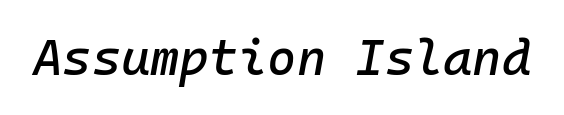
Slant detected: the letters are inclined. Every character here occupies the same horizontal width, giving the sample a typewriter-like rhythm. Check the space under the baseline: it is left empty. The line texture is even and compact thanks to regular tracking.
